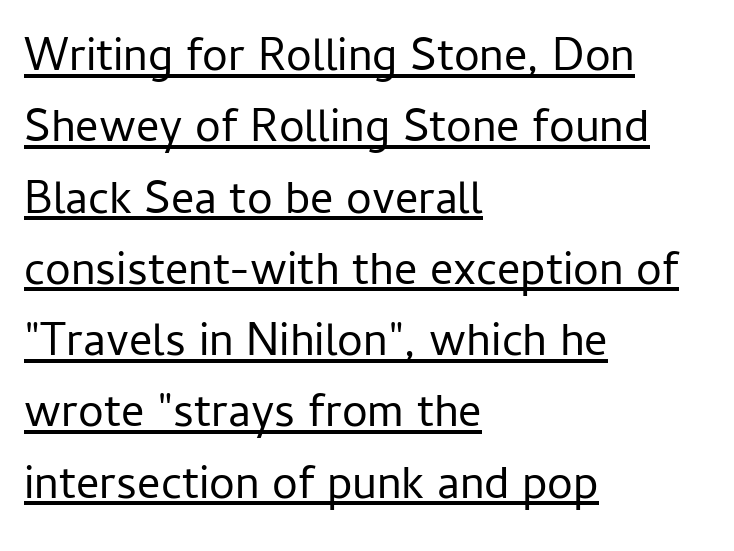
Nothing unusual about the tracking: characters are spaced as the font intends. The rendering anchors every line to the left-hand side. No extra ink here — the face is not bold. Type style note: lacks serifs. The leading is moderate, giving the passage an even texture. This is roman type, the default non-slanted kind.
